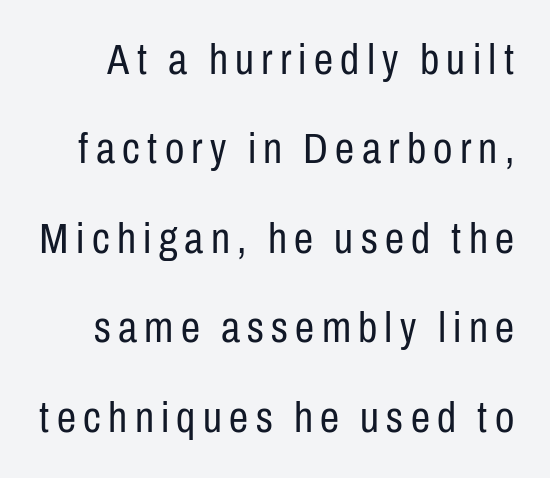
{"serif": "no", "italic": "no", "bold": "no", "weight": "regular", "width": "condensed", "stroke_contrast": "low", "x_height": "medium", "monospaced": "no", "underline": "no", "line_spacing": "loose", "line_spacing_ratio": 2.08, "glyph_px": 43}
